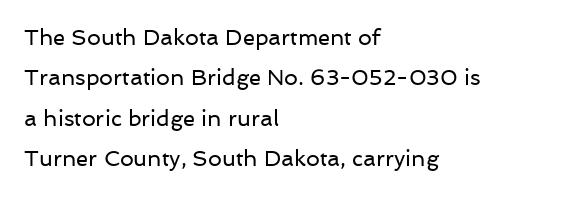
In CSS terms this would be text-align: left. No italicization has been applied; the sample stays upright. Nobody drew a line under any word here. Words appear dense and cohesive because spacing is normal. A quiet, ordinary-to-light weight characterises the typeface.
